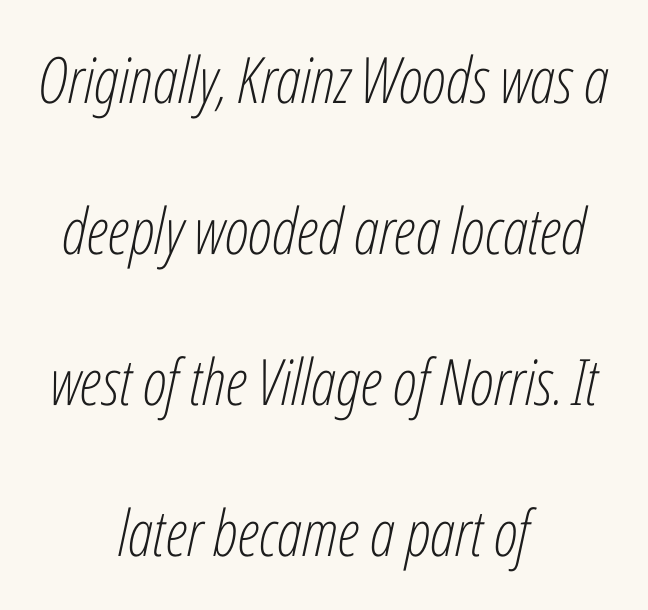
The image shows 64 px light, condensed type, italic (leaning right); set centered, loose line spacing (2.36x), normal letter spacing, not underlined; low stroke contrast and a medium x-height.
